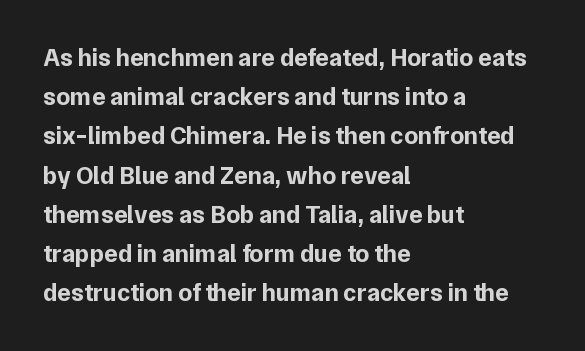
The image shows 25 px bold type, upright; set left-aligned, normal line spacing (1.57x), normal letter spacing, not underlined.
